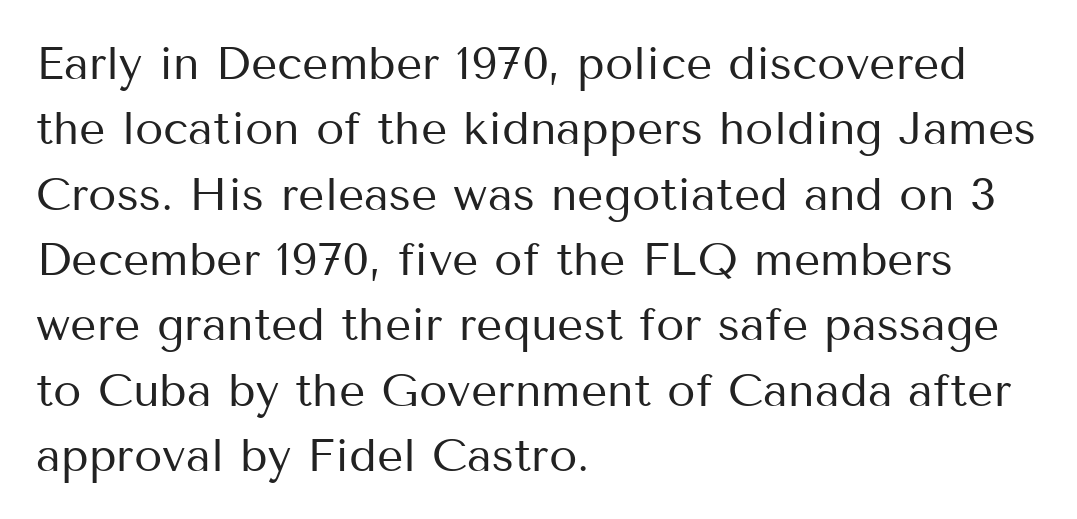
Q: Is the text bold? A: No.
Q: Is the text italic (slanted)? A: No, it is upright.
Q: Is the typeface a serif or a sans-serif typeface? A: Sans-serif.
Q: Is the text underlined? A: No.
Q: How is the paragraph aligned? A: Left-aligned.
Q: Is the spacing between letters normal or unusually wide? A: Normal.
Q: Is the spacing between lines tight, normal or loose? A: Normal.
Q: Width (condensed, normal, or wide)? A: Normal.
Q: Stroke contrast? A: Medium.
Q: x-height? A: Medium.
Q: Monospaced? A: No.
